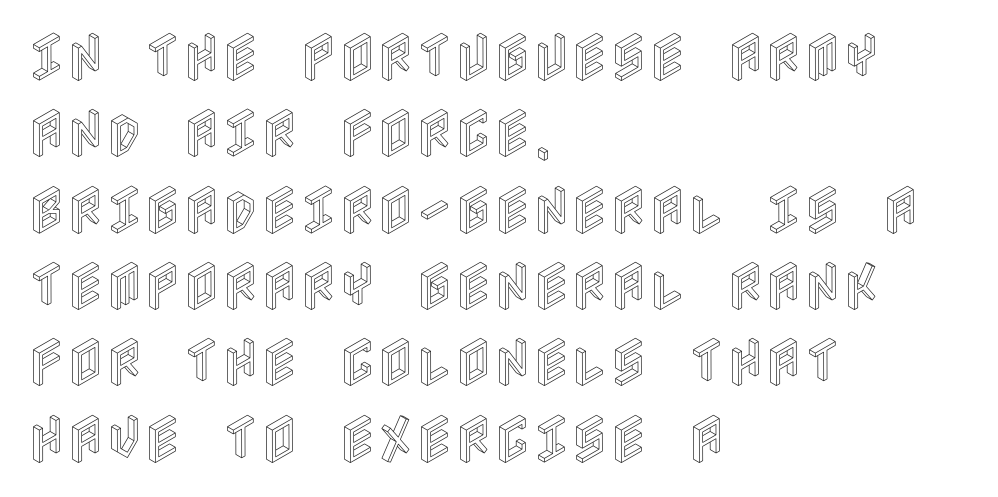
The image shows 53 px condensed type, upright; set left-aligned, normal line spacing (1.44x), normal letter spacing, not underlined; a large x-height.
